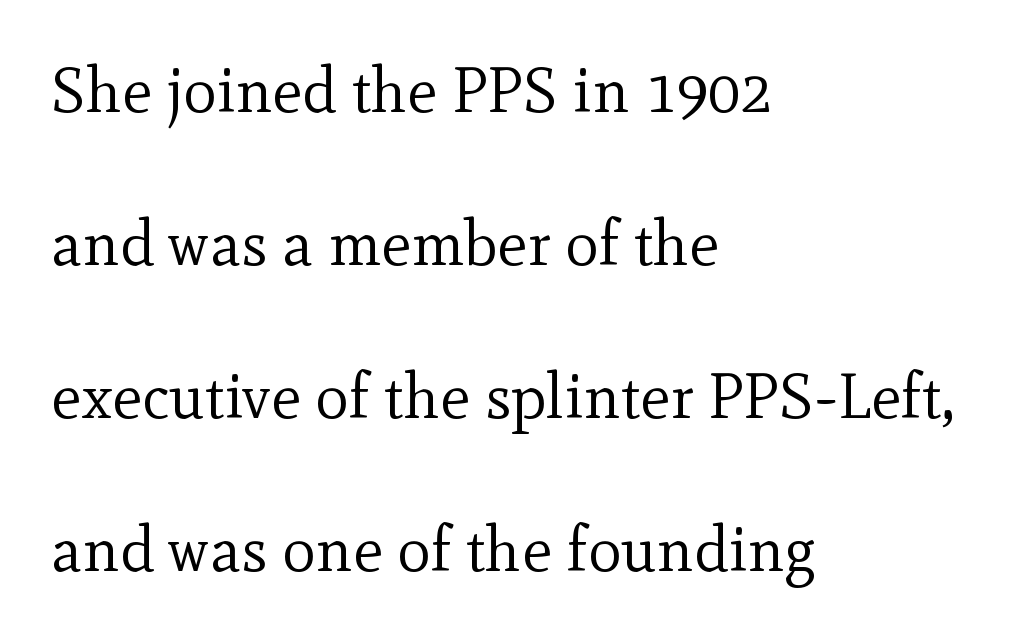
{"serif": "yes", "italic": "no", "bold": "no", "weight": "regular", "width": "normal", "x_height": "small", "monospaced": "no", "underline": "no", "align": "left", "line_spacing": "loose", "line_spacing_ratio": 2.43, "letter_spacing": "normal", "letter_spacing_em": 0.0, "glyph_px": 63}
